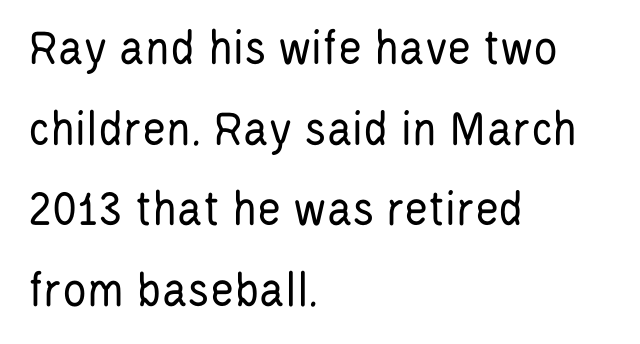
Q: Is the text bold? A: No.
Q: Is the text italic (slanted)? A: No, it is upright.
Q: Is the typeface a serif or a sans-serif typeface? A: Sans-serif.
Q: Is the text underlined? A: No.
Q: How is the paragraph aligned? A: Left-aligned.
Q: Is the spacing between letters normal or unusually wide? A: Normal.
Q: Is the spacing between lines tight, normal or loose? A: Normal.
Q: Width (condensed, normal, or wide)? A: Condensed.
Q: Stroke contrast? A: Low.
Q: x-height? A: Large.
Q: Monospaced? A: No.
